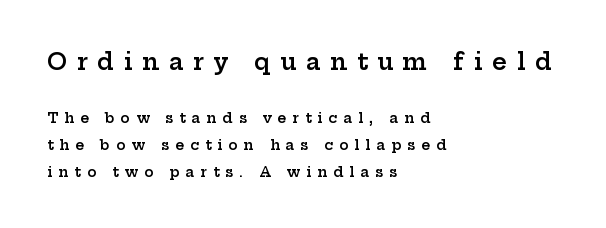
{"italic": "no", "bold": "semi", "underline": "no", "align": "left", "line_spacing": "loose", "line_spacing_ratio": 1.91, "letter_spacing": "wide", "letter_spacing_em": 0.42, "larger_block": "first", "size_ratio": 1.64, "glyph_px": 23}
